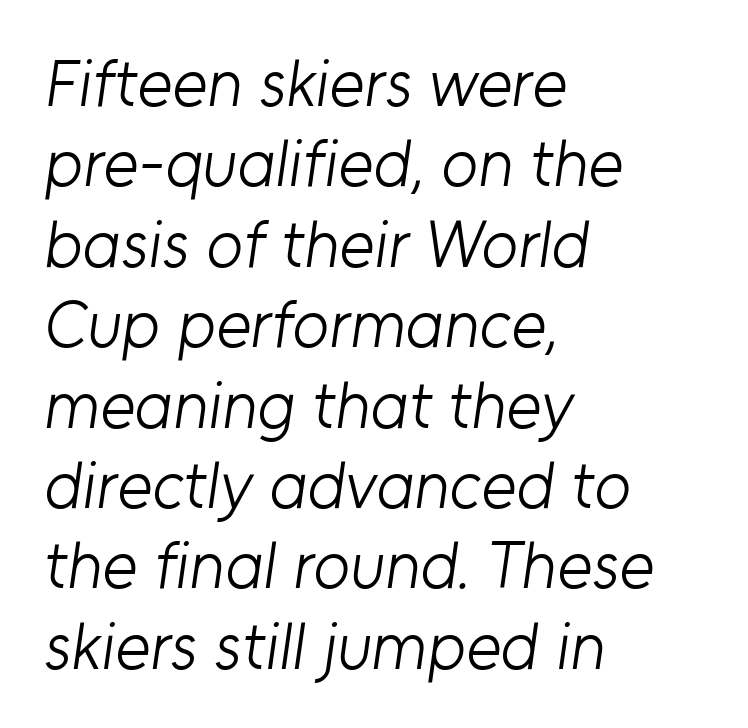
{"serif": "no", "bold": "no", "weight": "light", "width": "normal", "stroke_contrast": "low", "x_height": "medium", "monospaced": "no", "underline": "no", "align": "left", "line_spacing_ratio": 1.2, "letter_spacing": "normal", "letter_spacing_em": 0.0, "glyph_px": 67}
